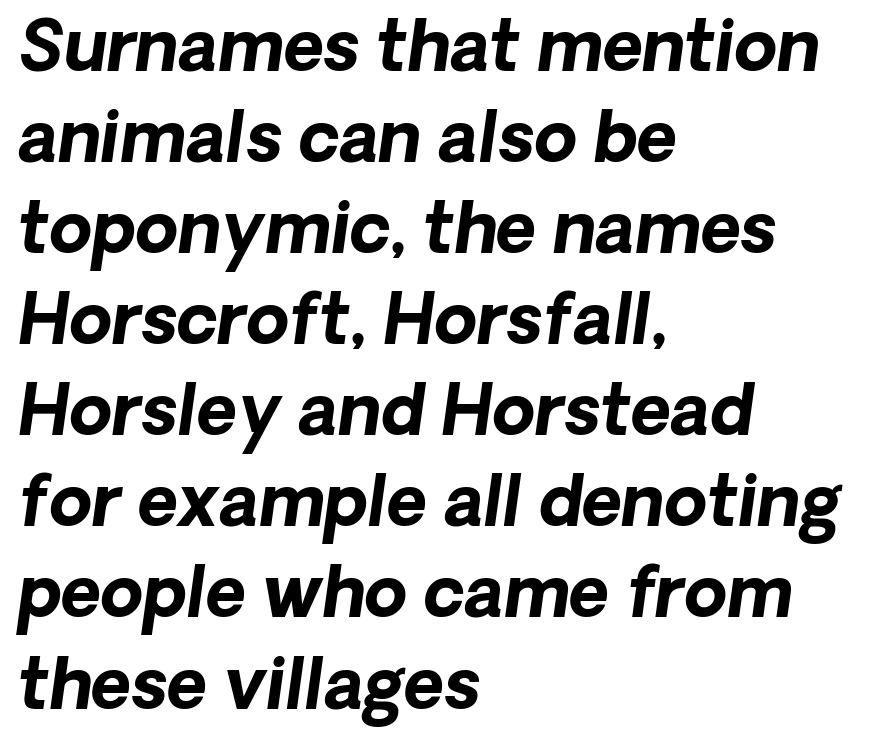
The image shows 69 px bold sans-serif type; set left-aligned, normal line spacing (1.32x), normal letter spacing, not underlined; low stroke contrast and a medium x-height.
